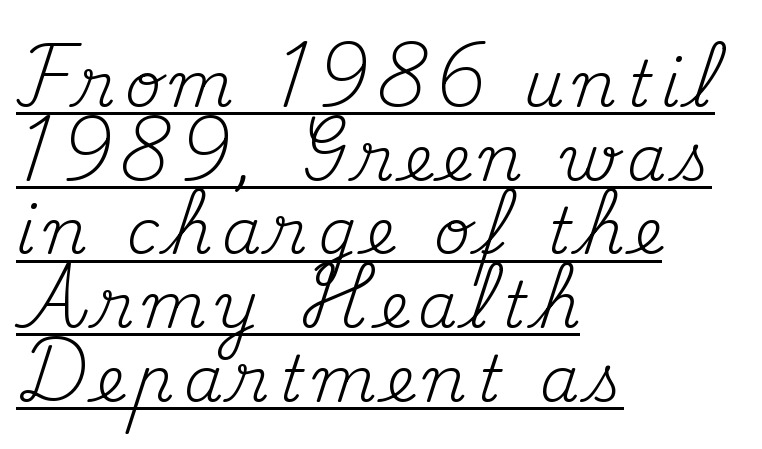
The image shows 63 px regular-weight serif type; set left-aligned, line spacing 1.17x, underlined; medium stroke contrast and a small x-height.
